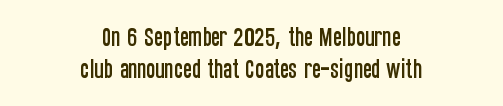
{"italic": "no", "underline": "no", "align": "center", "line_spacing": "normal", "line_spacing_ratio": 1.52, "letter_spacing": "normal", "letter_spacing_em": 0.0, "glyph_px": 21}
